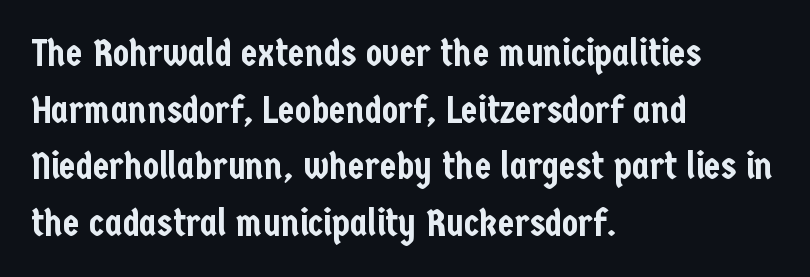
A typesetter would label this face a sans. The face used here is rendered with its standard letterfit. Line spacing here is normal. The rendering uses natural spacing where letterforms have individual widths. The specimen omits any rule beneath the text block's lines. Posture: straight, roman, zero tilt.
